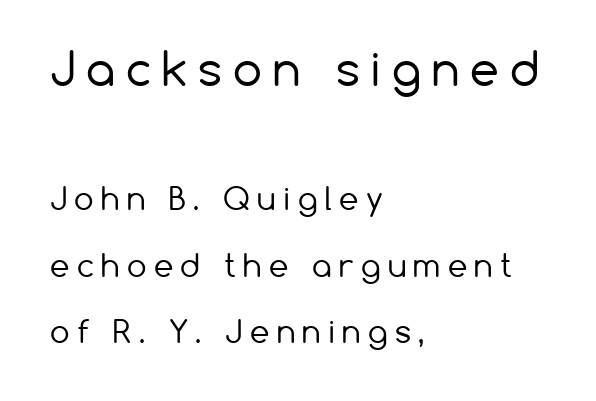
Leading is clearly above the norm, producing a sparse column. Descenders are the only things crossing below the line. The letters stand upright; this is a roman face. The passage shown is typed in a proportional face where columns would drift. The lines in this sample share a left origin and differ only in where they stop.
